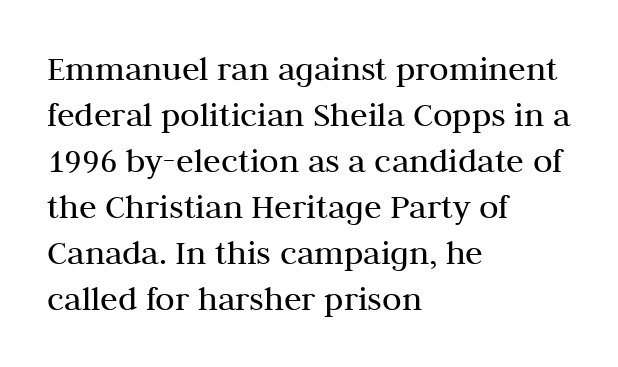
Q: Is the text bold? A: No.
Q: Is the text italic (slanted)? A: No, it is upright.
Q: Is the typeface a serif or a sans-serif typeface? A: Serif.
Q: Is the text underlined? A: No.
Q: How is the paragraph aligned? A: Left-aligned.
Q: Is the spacing between letters normal or unusually wide? A: Normal.
Q: Is the spacing between lines tight, normal or loose? A: Normal.
Q: Width (condensed, normal, or wide)? A: Normal.
Q: Stroke contrast? A: Medium.
Q: x-height? A: Medium.
Q: Monospaced? A: No.
